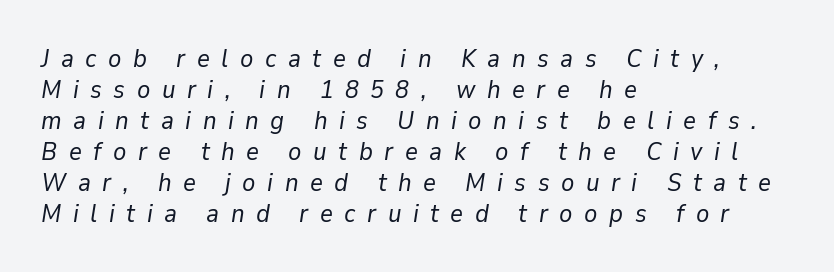
Q: Is the text bold? A: No.
Q: Is the text italic (slanted)? A: Yes, it leans right by about 9 degrees.
Q: Is the text underlined? A: No.
Q: How is the paragraph aligned? A: Left-aligned.
Q: Is the spacing between letters normal or unusually wide? A: Unusually wide.
